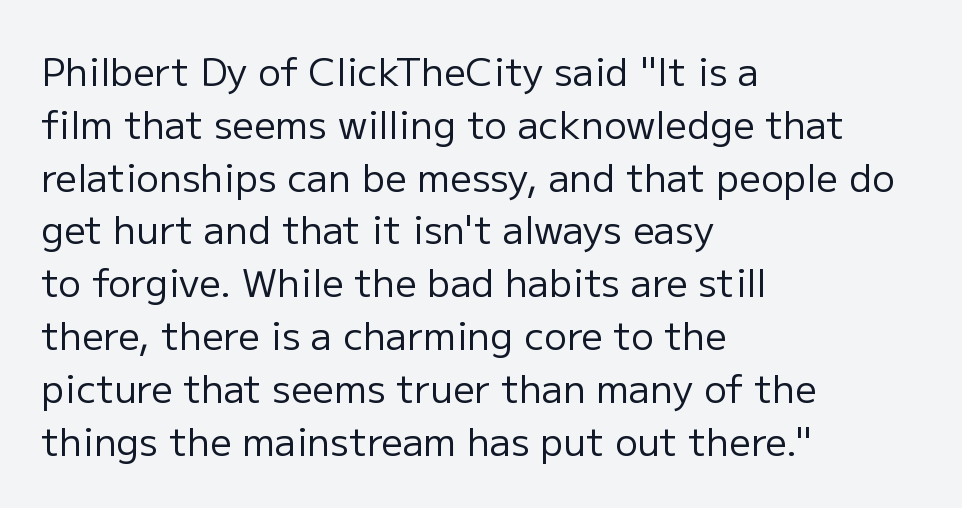
{"serif": "no", "italic": "no", "bold": "no", "weight": "regular", "width": "normal", "stroke_contrast": "low", "x_height": "medium", "monospaced": "no", "underline": "no", "align": "left", "line_spacing": "normal", "line_spacing_ratio": 1.39, "letter_spacing": "normal", "letter_spacing_em": 0.0, "glyph_px": 38}
